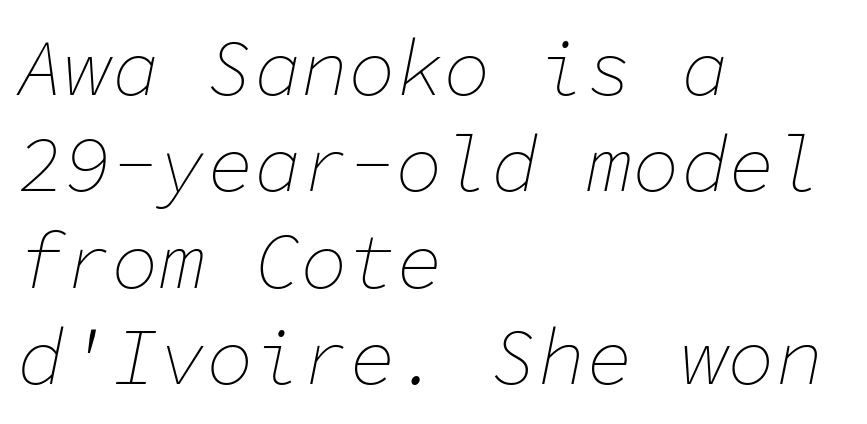
Q: Is the text bold? A: No.
Q: Is the text italic (slanted)? A: Yes, it leans right by about 11 degrees.
Q: Is the text underlined? A: No.
Q: How is the paragraph aligned? A: Left-aligned.
Q: Is the spacing between letters normal or unusually wide? A: Normal.
Q: Width (condensed, normal, or wide)? A: Normal.
Q: Stroke contrast? A: Low.
Q: x-height? A: Medium.
Q: Monospaced? A: Yes.
